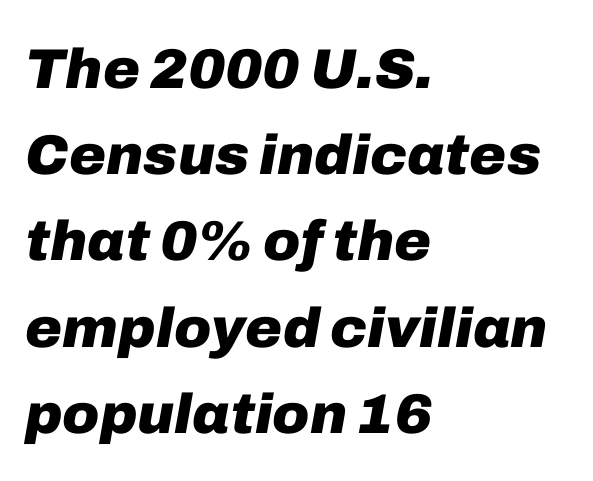
{"italic": "yes", "lean": "right", "slant_degrees": 10, "bold": "yes", "weight": "heavy", "width": "normal", "stroke_contrast": "low", "x_height": "medium", "monospaced": "no", "underline": "no", "align": "left", "line_spacing": "normal", "line_spacing_ratio": 1.54, "letter_spacing": "normal", "letter_spacing_em": 0.0, "glyph_px": 56}
